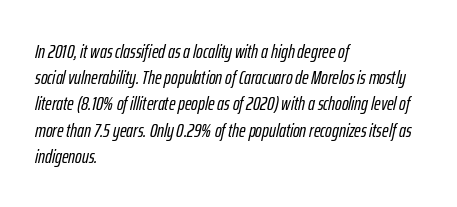
The image shows 20 px text type, italic (leaning right); set left-aligned, normal line spacing (1.31x), normal letter spacing, not underlined.
